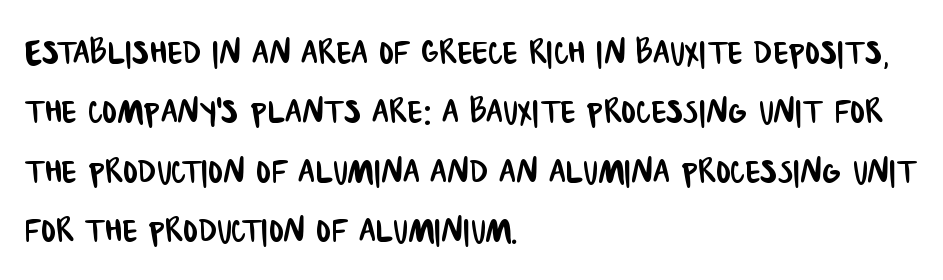
{"serif": "no", "width": "condensed", "stroke_contrast": "low", "x_height": "large", "monospaced": "no", "underline": "no", "align": "left", "line_spacing": "normal", "line_spacing_ratio": 1.35, "letter_spacing": "normal", "letter_spacing_em": 0.0, "glyph_px": 44}
